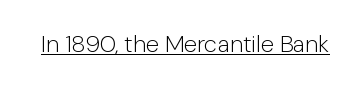
Q: Is the text bold? A: No.
Q: Is the text italic (slanted)? A: No, it is upright.
Q: Is the text underlined? A: Yes.
Q: Is the spacing between letters normal or unusually wide? A: Normal.
